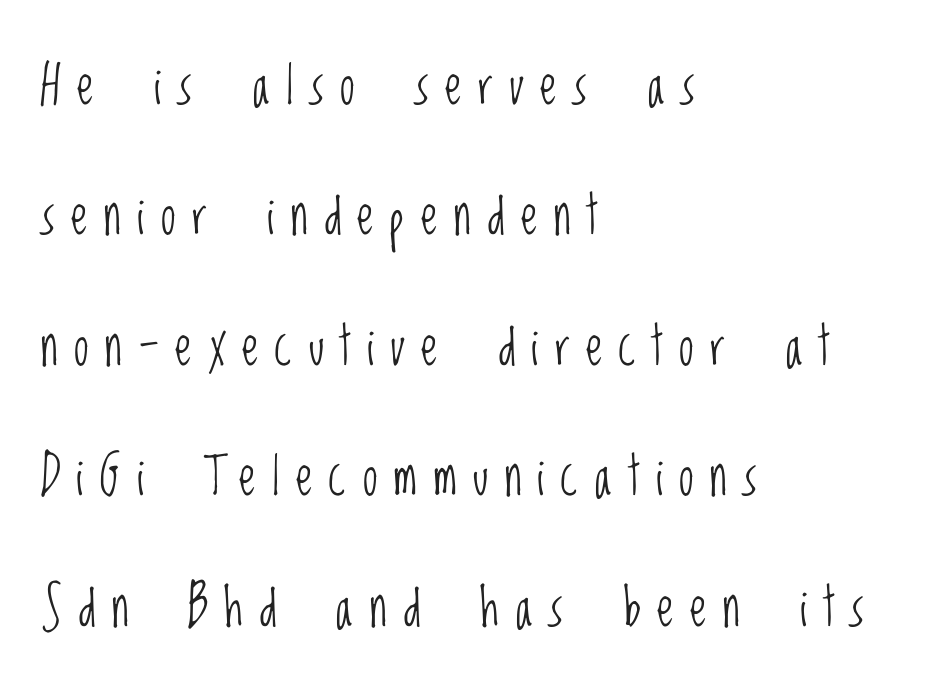
The image shows 53 px light, condensed sans-serif type, upright; set left-aligned, loose line spacing (2.46x), unusually wide letter spacing (+0.31 em), not underlined; low stroke contrast and a large x-height.
